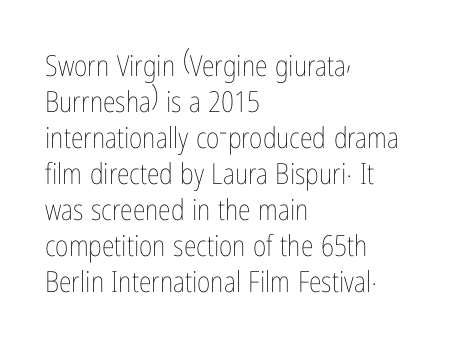
{"italic": "no", "bold": "no", "weight": "thin", "width": "condensed", "stroke_contrast": "low", "x_height": "medium", "monospaced": "no", "underline": "no", "align": "left", "line_spacing_ratio": 1.24, "letter_spacing": "normal", "letter_spacing_em": 0.0, "glyph_px": 29}
